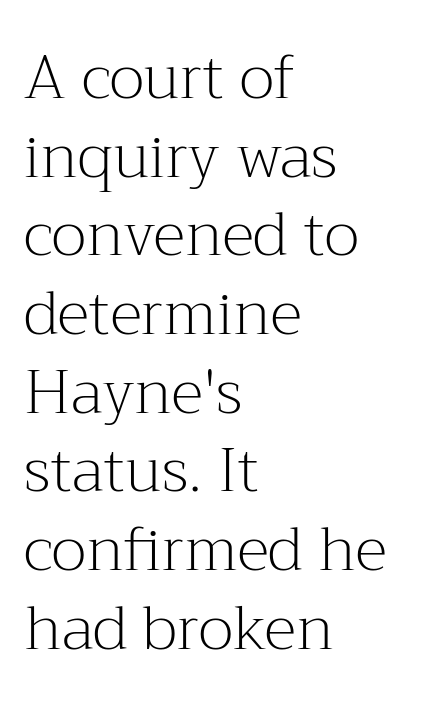
Posture: vertical. Type without underlining. Spacing verdict: proportional, widths tailored to each character. Caption: multi-line text, flush left, ragged right.
